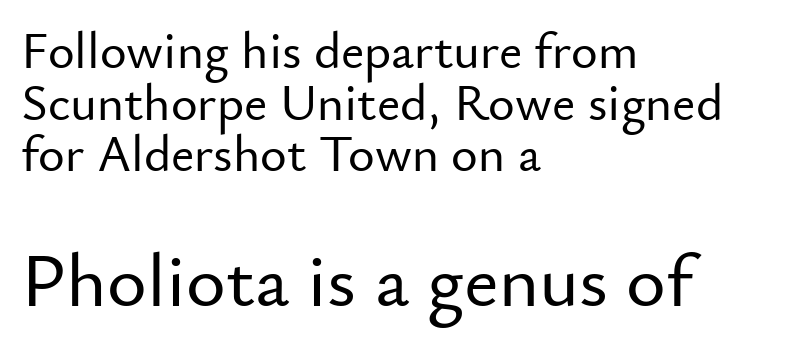
{"serif": "no", "italic": "no", "width": "normal", "stroke_contrast": "low", "x_height": "small", "monospaced": "no", "underline": "no", "align": "left", "line_spacing": "tight", "line_spacing_ratio": 1.01, "letter_spacing": "normal", "letter_spacing_em": 0.0, "larger_block": "second", "size_ratio": 1.49, "glyph_px": 76}
